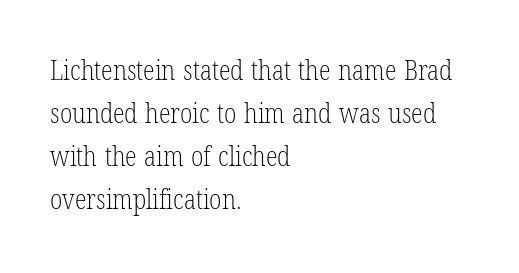
Q: Is the text bold? A: No.
Q: Is the text italic (slanted)? A: No, it is upright.
Q: Is the text underlined? A: No.
Q: How is the paragraph aligned? A: Left-aligned.
Q: Is the spacing between letters normal or unusually wide? A: Normal.
Q: Is the spacing between lines tight, normal or loose? A: Normal.
